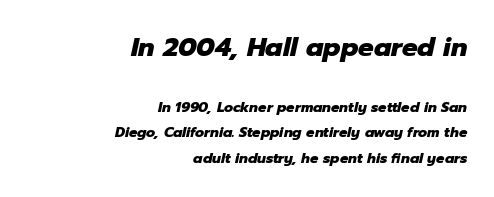
Q: Is the text bold? A: Yes.
Q: Is the text italic (slanted)? A: Yes, it leans right by about 12 degrees.
Q: Is the text underlined? A: No.
Q: How is the paragraph aligned? A: Right-aligned.
Q: Is the spacing between letters normal or unusually wide? A: Normal.
Q: Which block of text is set in a larger size, the first (top) or the second (bottom)? A: The first (top) one.
